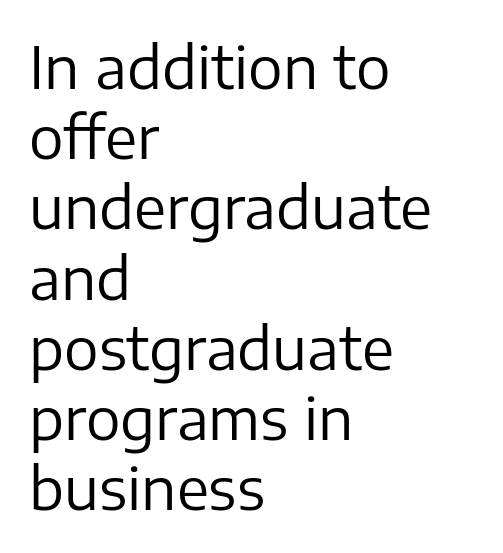
The letters advance in unequal steps, a hallmark of proportional type. The font's upright variant was chosen for this text. Does the copy run flush right? No — it runs flush left. This rendering employs a face without finishing strokes, i.e., a sans-serif. Nothing unusual about the tracking: characters are spaced as the font intends. Lines of text with bare space underneath.
